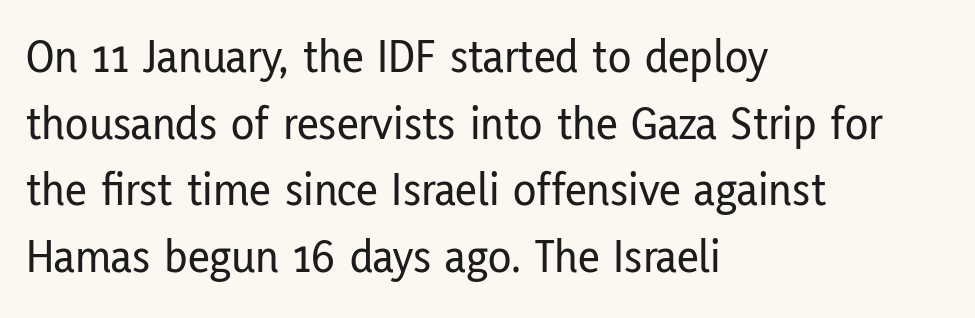
Q: Is the text italic (slanted)? A: No, it is upright.
Q: Is the typeface a serif or a sans-serif typeface? A: Sans-serif.
Q: Is the text underlined? A: No.
Q: How is the paragraph aligned? A: Left-aligned.
Q: Is the spacing between letters normal or unusually wide? A: Normal.
Q: Is the spacing between lines tight, normal or loose? A: Normal.
Q: Width (condensed, normal, or wide)? A: Condensed.
Q: Stroke contrast? A: Low.
Q: x-height? A: Medium.
Q: Monospaced? A: No.
